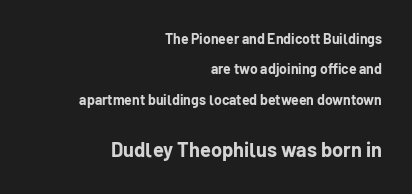
The image shows 20 px bold type, upright; set right-aligned, loose line spacing (2.17x), normal letter spacing, not underlined; the second (bottom) block is 1.43x larger.
